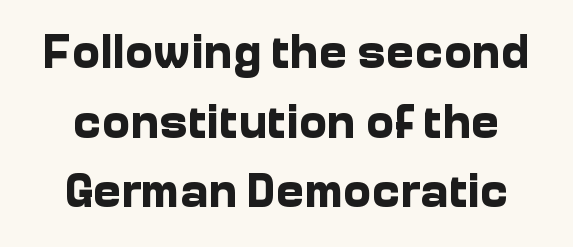
Q: Is the text bold? A: Yes.
Q: Is the text italic (slanted)? A: No, it is upright.
Q: Is the typeface a serif or a sans-serif typeface? A: Sans-serif.
Q: Is the text underlined? A: No.
Q: How is the paragraph aligned? A: Centered.
Q: Is the spacing between letters normal or unusually wide? A: Normal.
Q: Is the spacing between lines tight, normal or loose? A: Normal.
Q: Width (condensed, normal, or wide)? A: Normal.
Q: Stroke contrast? A: Low.
Q: x-height? A: Medium.
Q: Monospaced? A: No.
